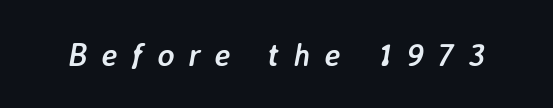
Glyph-to-glyph distance is far greater than everyday printed text. The zone under the glyphs is completely vacant. Pretty heavy lettering here — definitely bold. The passage shown leans; its letterforms are oblique. Each letter keeps its own natural width here, so spacing adapts to shape.
